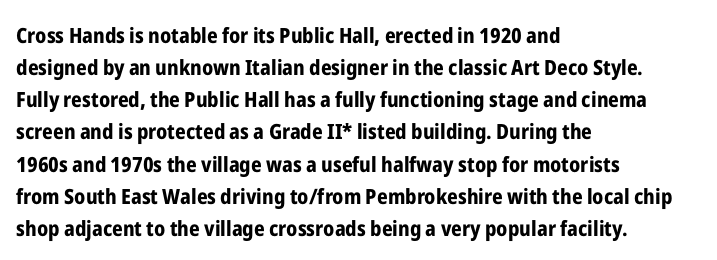
Tracking value appears to be zero — textbook default spacing. Is the type bold? Yes — the strokes are clearly thick and heavy. The block of text has a typical density, with ordinary space between rows. The rag falls on the right side of this text block. Words float on clear page, feet unadorned.
